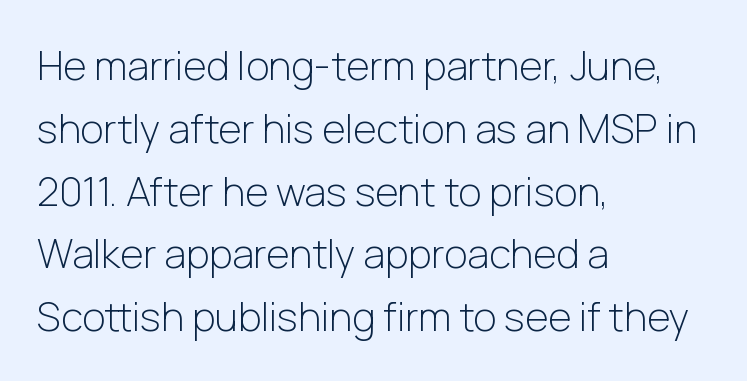
Q: Is the text bold? A: No.
Q: Is the text italic (slanted)? A: No, it is upright.
Q: Is the typeface a serif or a sans-serif typeface? A: Sans-serif.
Q: Is the text underlined? A: No.
Q: How is the paragraph aligned? A: Left-aligned.
Q: Is the spacing between letters normal or unusually wide? A: Normal.
Q: Is the spacing between lines tight, normal or loose? A: Normal.
Q: Width (condensed, normal, or wide)? A: Normal.
Q: Stroke contrast? A: Low.
Q: x-height? A: Medium.
Q: Monospaced? A: No.
